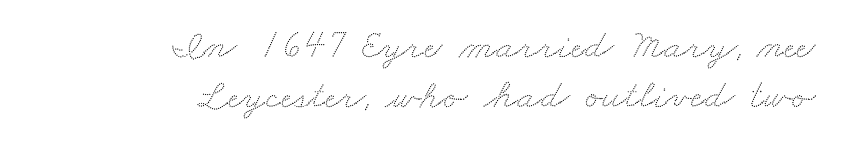
These lines are rendered in a variable-pitch font. The gap between lines stays unmarked. Inter-character spacing is left at the font's built-in metrics. The lines are quadded right.
